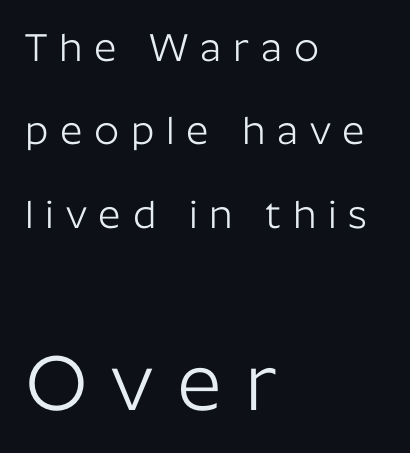
{"serif": "no", "italic": "no", "bold": "no", "weight": "light", "width": "normal", "stroke_contrast": "low", "x_height": "medium", "monospaced": "no", "underline": "no", "align": "left", "line_spacing": "loose", "line_spacing_ratio": 2.14, "letter_spacing": "wide", "letter_spacing_em": 0.3, "larger_block": "second", "size_ratio": 2.0, "glyph_px": 78}
